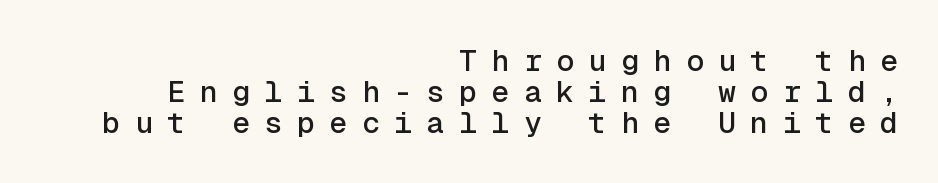
The image shows 30 px sans-serif type, upright, monospaced; set right-aligned, tight line spacing (1.04x), unusually wide letter spacing (+0.48 em), not underlined; a medium x-height.
